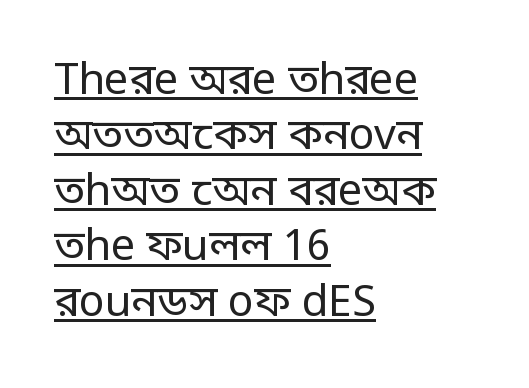
Q: Is the text bold? A: No.
Q: Is the text italic (slanted)? A: No, it is upright.
Q: Is the typeface a serif or a sans-serif typeface? A: Sans-serif.
Q: Is the text underlined? A: Yes.
Q: How is the paragraph aligned? A: Left-aligned.
Q: Is the spacing between letters normal or unusually wide? A: Normal.
Q: Is the spacing between lines tight, normal or loose? A: Normal.
Q: Width (condensed, normal, or wide)? A: Condensed.
Q: Stroke contrast? A: Low.
Q: Monospaced? A: No.
